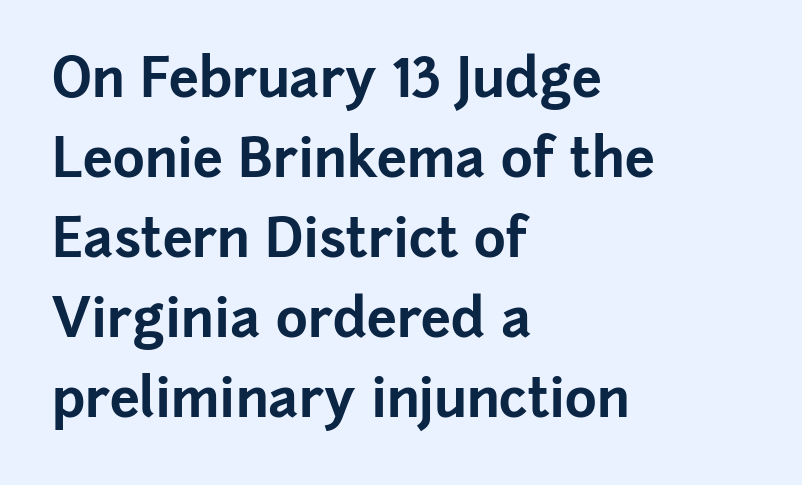
{"serif": "no", "italic": "no", "bold": "yes", "weight": "bold", "width": "normal", "stroke_contrast": "low", "x_height": "medium", "monospaced": "no", "underline": "no", "align": "left", "line_spacing": "normal", "line_spacing_ratio": 1.48, "letter_spacing": "normal", "letter_spacing_em": 0.0, "glyph_px": 54}
